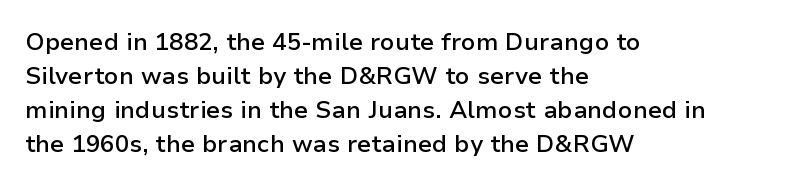
{"italic": "no", "bold": "semi", "underline": "no", "align": "left", "line_spacing": "normal", "line_spacing_ratio": 1.42, "letter_spacing": "normal", "letter_spacing_em": 0.0, "glyph_px": 24}
